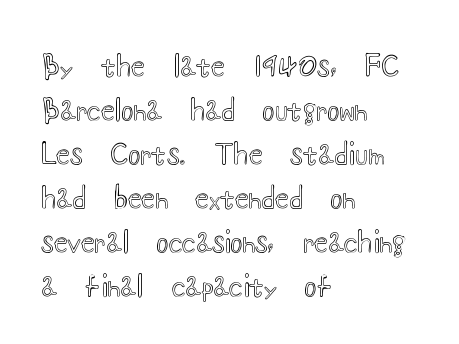
The image shows 28 px wide type, upright; set left-aligned, normal line spacing (1.57x), normal letter spacing, not underlined; a small x-height.
